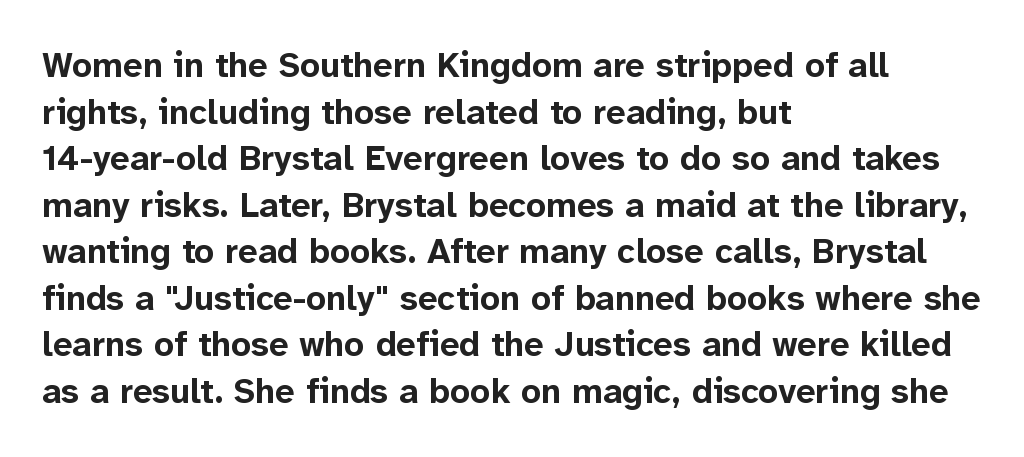
Q: Is the text bold? A: Yes.
Q: Is the text italic (slanted)? A: No, it is upright.
Q: Is the typeface a serif or a sans-serif typeface? A: Sans-serif.
Q: Is the text underlined? A: No.
Q: How is the paragraph aligned? A: Left-aligned.
Q: Is the spacing between letters normal or unusually wide? A: Normal.
Q: Is the spacing between lines tight, normal or loose? A: Normal.
Q: Width (condensed, normal, or wide)? A: Normal.
Q: Stroke contrast? A: Low.
Q: x-height? A: Medium.
Q: Monospaced? A: No.
